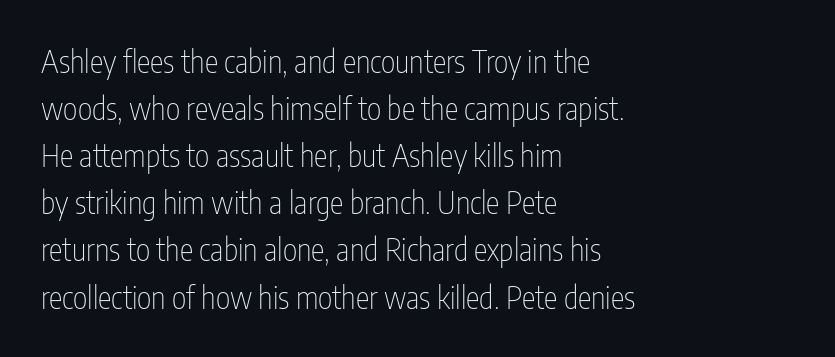
If you drew a line through each stem, it would be perfectly vertical. Note: no serifs on the glyphs. Here the designer chose a conventional face with non-uniform glyph widths. The passage shown is not underscored anywhere. Look at the tracking — it's just the regular setting, nothing added. Where is the straight margin? On the left.
